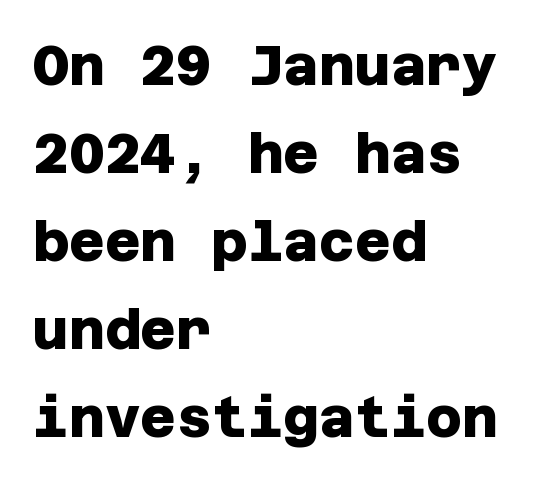
Any mark beneath the type? The region is blank. In CSS terms this would be text-align: left. Regarding serifs, this sample does without them. Quick note: interline space is typical. A dark, heavy texture on the line: the type is bold.
